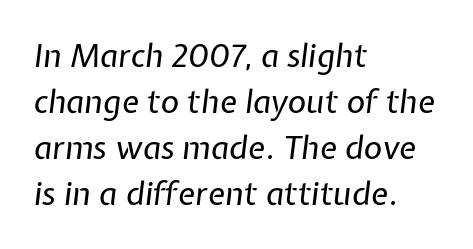
Each new line begins a customary step beneath the previous one. Spacing verdict: proportional, widths tailored to each character. Tall strokes in this sample are angled rather than plumb. In terms of letterspacing, this is plain default setting.
